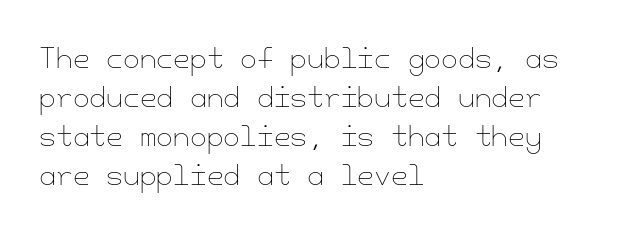
The image shows 27 px text type, upright; set left-aligned, normal line spacing (1.45x), normal letter spacing, not underlined.
